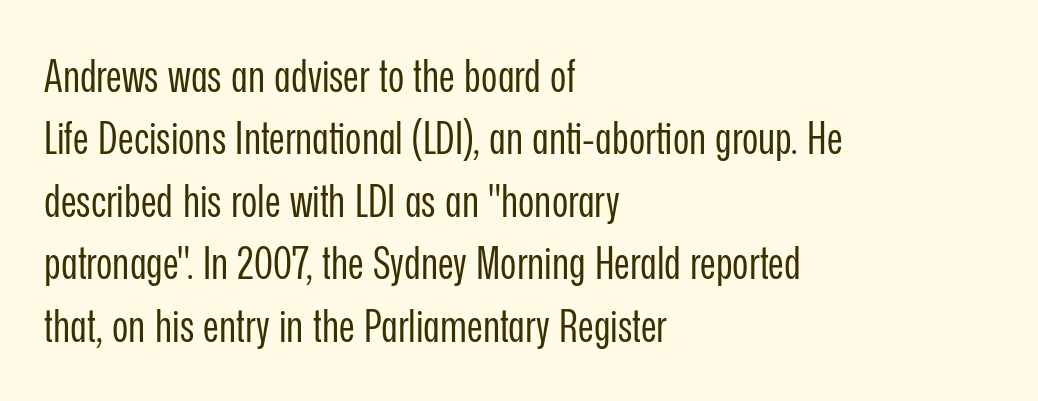
Q: Is the text bold? A: No.
Q: Is the text italic (slanted)? A: No, it is upright.
Q: Is the typeface a serif or a sans-serif typeface? A: Sans-serif.
Q: Is the text underlined? A: No.
Q: How is the paragraph aligned? A: Left-aligned.
Q: Is the spacing between letters normal or unusually wide? A: Normal.
Q: Is the spacing between lines tight, normal or loose? A: Normal.
Q: Width (condensed, normal, or wide)? A: Condensed.
Q: Stroke contrast? A: Low.
Q: x-height? A: Medium.
Q: Monospaced? A: No.
